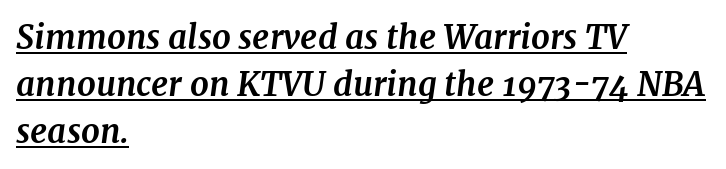
Proportional: the letters do not fall into vertical columns. Notice how descenders clear the ascenders below comfortably — that's standard leading. Visually the block forms a straight wall on the left and a jagged coastline on the right. Words appear dense and cohesive because spacing is normal. The letters carry serifs — small finishing strokes at the ends of their stems. Plenty of ink on the page — the face is bold.
